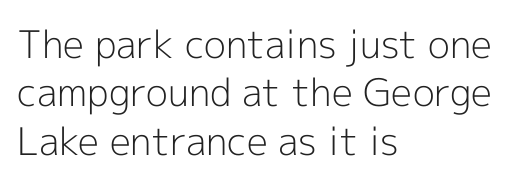
Font category for this specimen: sans-serif. The letters stand upright; this is a roman face. Here the designer chose a conventional face with non-uniform glyph widths. The compositor pushed each line to the left boundary. Plain, unruled lines of type. Is the letter spacing exaggerated? No — it looks like the ordinary default.
